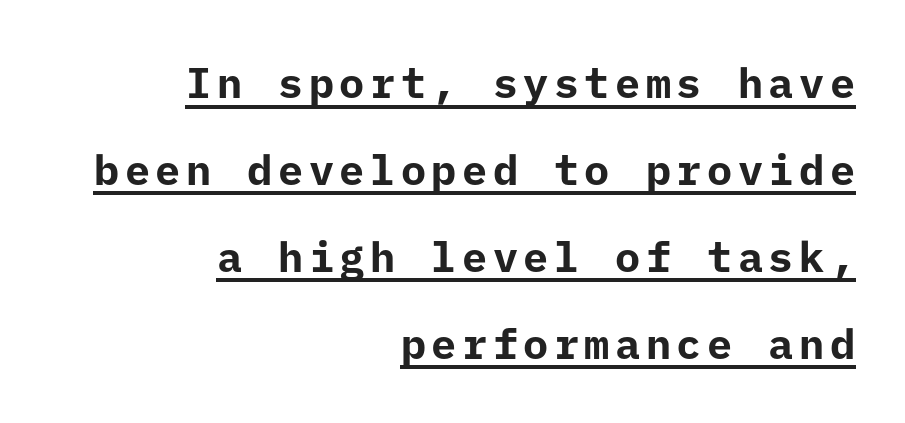
A continuous stroke trails under the words, as in a hyperlink. Heavy, bold letterforms. Visually the block forms a straight wall on the right and a jagged coastline on the left. Stroke terminals: plain, sans-serif.
